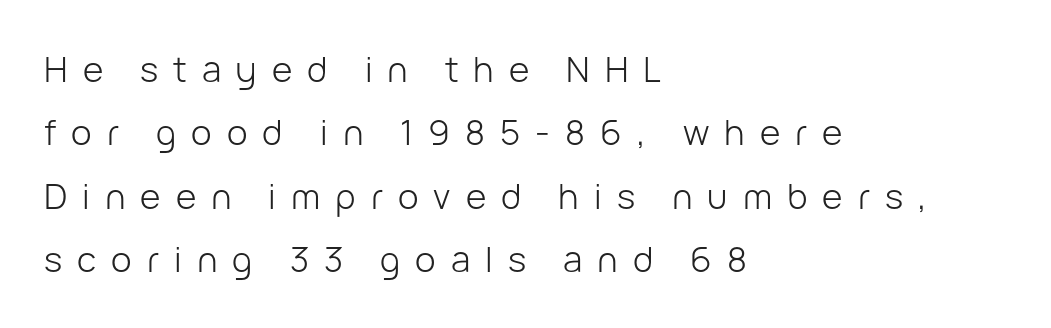
Q: Is the text bold? A: No.
Q: Is the text italic (slanted)? A: No, it is upright.
Q: Is the typeface a serif or a sans-serif typeface? A: Sans-serif.
Q: Is the text underlined? A: No.
Q: How is the paragraph aligned? A: Left-aligned.
Q: Is the spacing between letters normal or unusually wide? A: Unusually wide.
Q: Width (condensed, normal, or wide)? A: Normal.
Q: Stroke contrast? A: Low.
Q: x-height? A: Medium.
Q: Monospaced? A: No.
